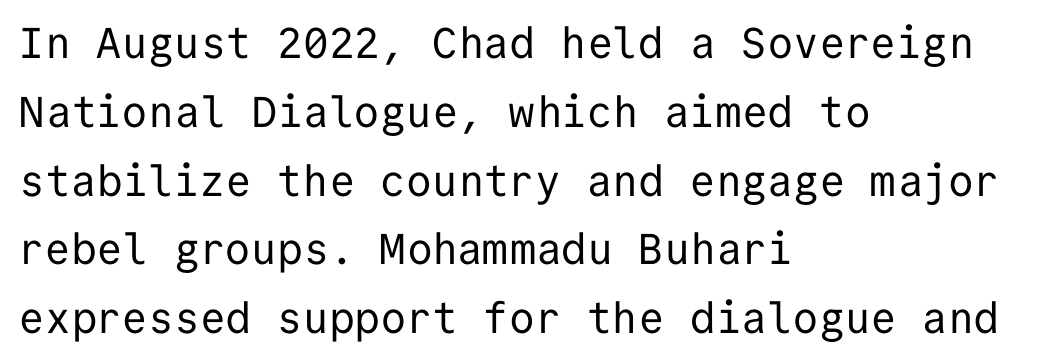
Q: Is the text bold? A: No.
Q: Is the text italic (slanted)? A: No, it is upright.
Q: Is the typeface a serif or a sans-serif typeface? A: Sans-serif.
Q: Is the text underlined? A: No.
Q: How is the paragraph aligned? A: Left-aligned.
Q: Is the spacing between letters normal or unusually wide? A: Normal.
Q: Is the spacing between lines tight, normal or loose? A: Normal.
Q: Width (condensed, normal, or wide)? A: Normal.
Q: Stroke contrast? A: Low.
Q: x-height? A: Medium.
Q: Monospaced? A: Yes.
